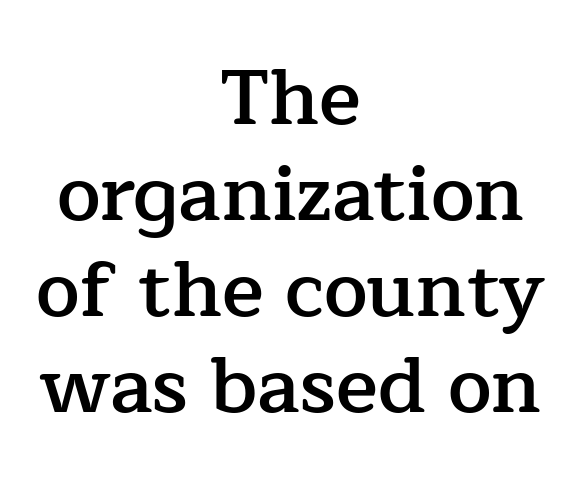
Note the varied advance widths — an 'i' is clearly narrower than an 'm'. Any mark beneath the type? The region is blank. Little horizontal feet cap the strokes, marking this as serif type. Visually the block forms a symmetrical silhouette, jagged on both flanks. Every letter is mildly thick-stroked: semibold rather than bold.
